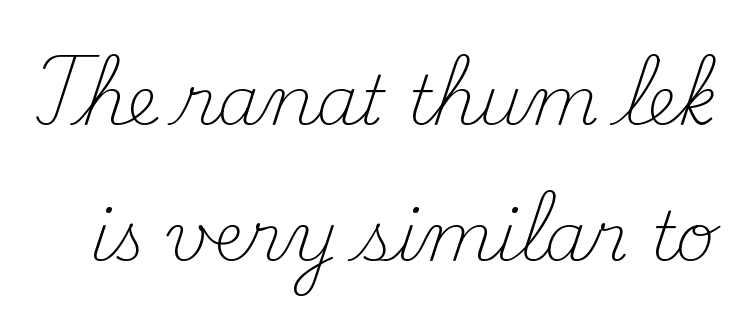
{"serif": "yes", "bold": "no", "weight": "light", "width": "normal", "stroke_contrast": "medium", "x_height": "small", "monospaced": "no", "underline": "no", "line_spacing": "loose", "line_spacing_ratio": 2.0, "letter_spacing": "normal", "letter_spacing_em": 0.0, "glyph_px": 68}
